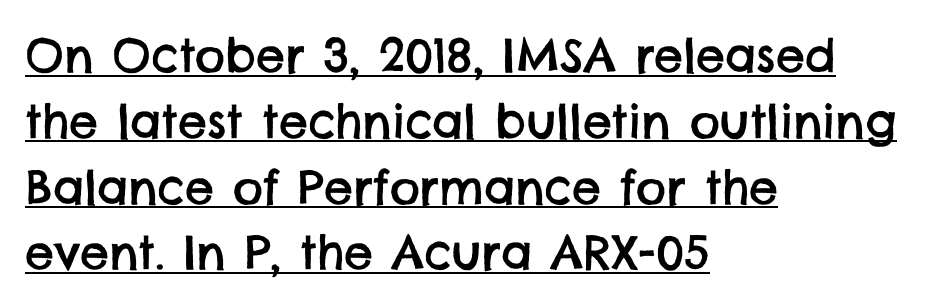
The image shows 46 px sans-serif type; set left-aligned, normal line spacing (1.43x), normal letter spacing, underlined; low stroke contrast and a large x-height.
